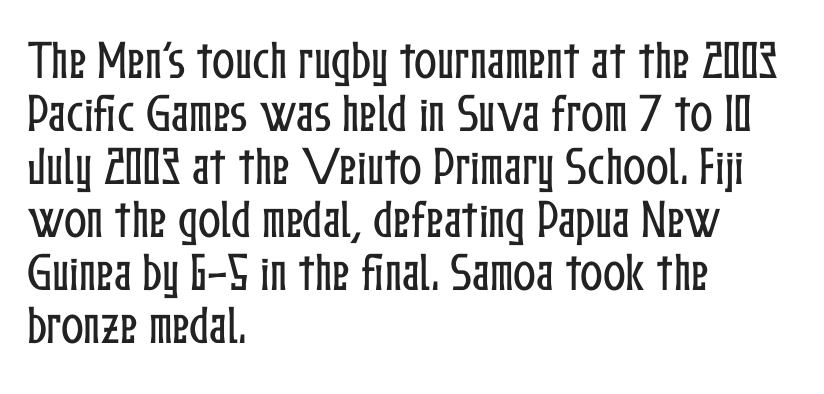
{"italic": "no", "width": "condensed", "stroke_contrast": "low", "x_height": "medium", "monospaced": "no", "underline": "no", "align": "left", "line_spacing": "normal", "line_spacing_ratio": 1.26, "letter_spacing": "normal", "letter_spacing_em": 0.0, "glyph_px": 42}
